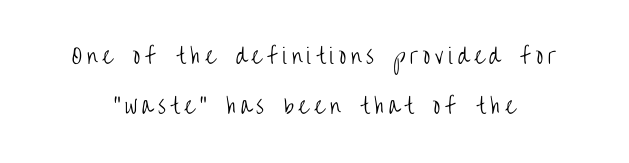
The image shows 21 px text type, upright; set loose line spacing (2.37x), unusually wide letter spacing (+0.23 em), not underlined.
